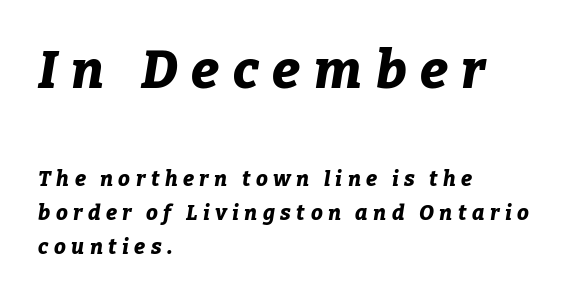
The image shows 53 px bold type, italic (leaning right); set left-aligned, normal line spacing (1.62x), unusually wide letter spacing (+0.26 em), not underlined; the first (top) block is 2.52x larger; low stroke contrast and a medium x-height.
